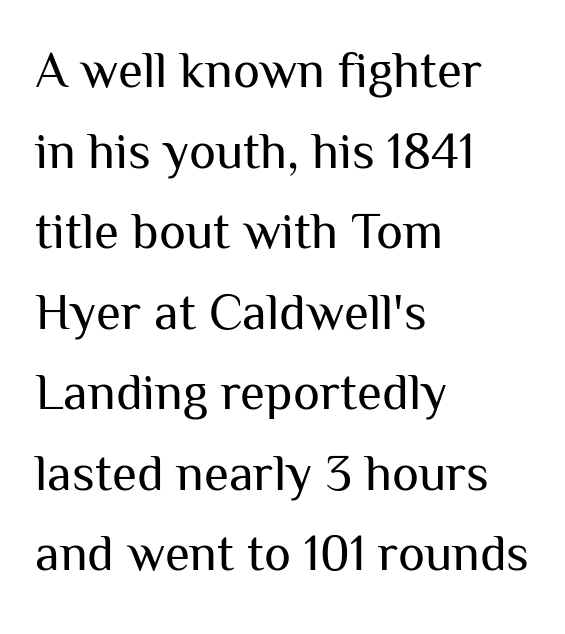
The image shows 51 px regular-weight sans-serif type, upright; set left-aligned, normal line spacing (1.58x), normal letter spacing, not underlined; medium stroke contrast and a medium x-height.
